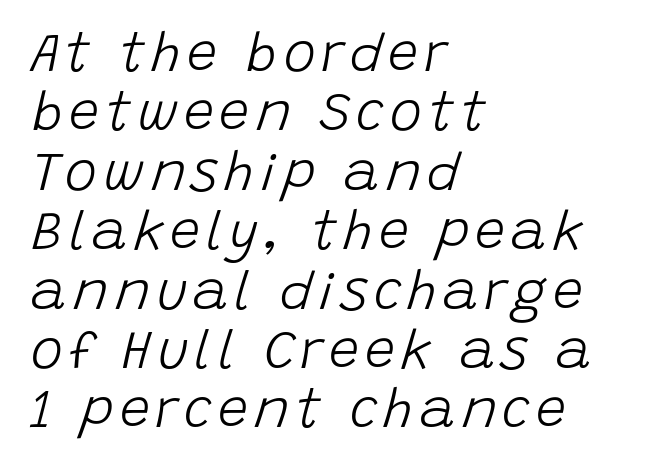
The image shows 54 px light type, italic (leaning right); set left-aligned, tight line spacing (1.1x), not underlined; low stroke contrast and a large x-height.
